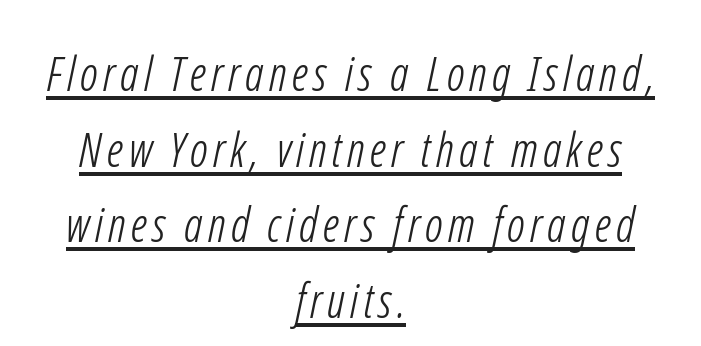
{"serif": "no", "bold": "no", "weight": "light", "width": "condensed", "stroke_contrast": "low", "x_height": "medium", "monospaced": "no", "underline": "yes", "align": "center", "line_spacing": "normal", "line_spacing_ratio": 1.61, "glyph_px": 47}
